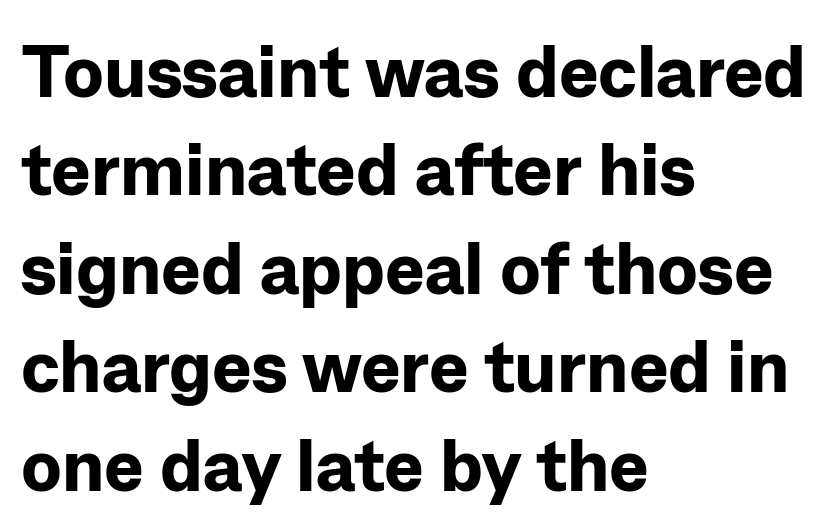
The image shows 74 px bold sans-serif type, upright; set left-aligned, normal line spacing (1.33x), normal letter spacing, not underlined; low stroke contrast and a medium x-height.
